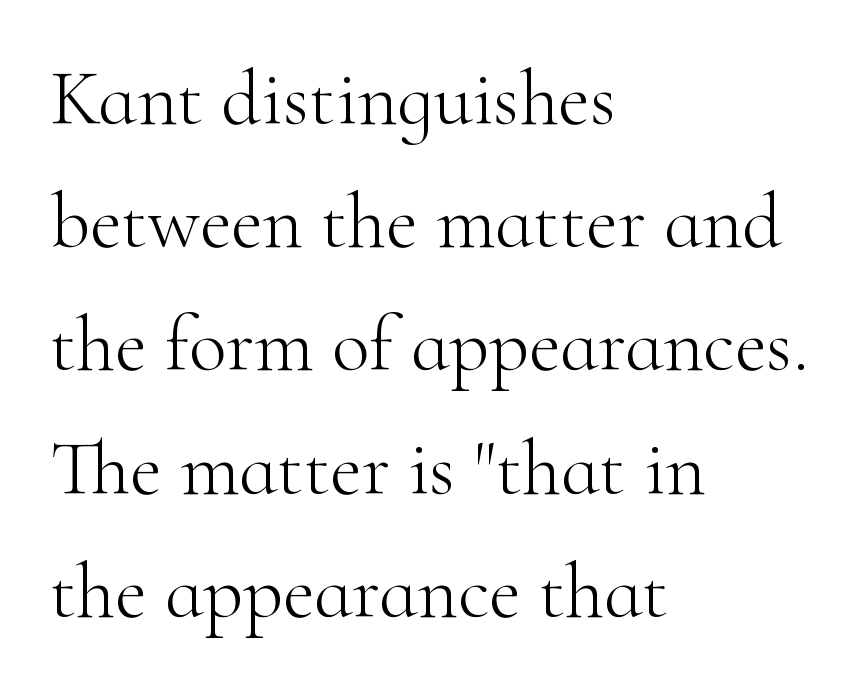
Q: Is the text bold? A: No.
Q: Is the text italic (slanted)? A: No, it is upright.
Q: Is the typeface a serif or a sans-serif typeface? A: Serif.
Q: Is the text underlined? A: No.
Q: How is the paragraph aligned? A: Left-aligned.
Q: Is the spacing between letters normal or unusually wide? A: Normal.
Q: Is the spacing between lines tight, normal or loose? A: Normal.
Q: Width (condensed, normal, or wide)? A: Normal.
Q: Stroke contrast? A: High.
Q: x-height? A: Small.
Q: Monospaced? A: No.
